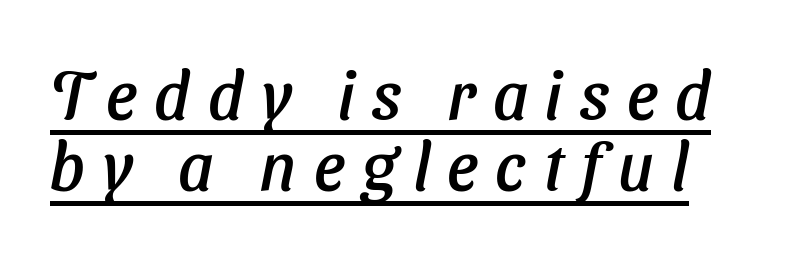
The image shows 67 px text type, italic (leaning right); set left-aligned, tight line spacing (1.06x), unusually wide letter spacing (+0.26 em), underlined; low stroke contrast and a medium x-height.
